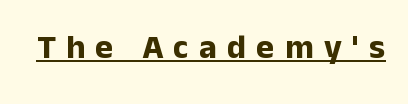
The image shows 34 px bold sans-serif type, upright; set unusually wide letter spacing (+0.3 em), underlined; low stroke contrast and a medium x-height.
